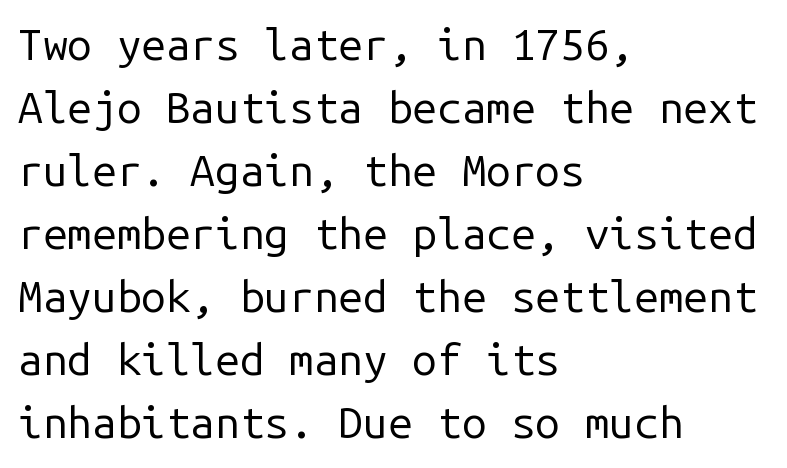
The face used here is monospaced, like something from a code editor. Note: no serifs on the glyphs. There is no visible air inserted between adjacent glyphs. Each stroke keeps to a modest, everyday thickness or less. Bare-footed words on every line.
